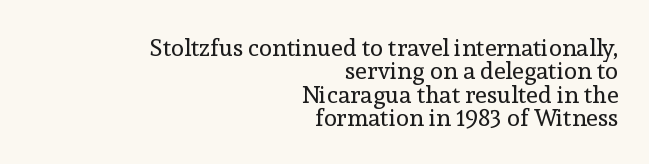
This sample uses an upright cut, with every glyph sitting square on the baseline. Standard letterfit; no display-style spreading of the glyphs. Alignment: flush right. Quick note: underline off.
